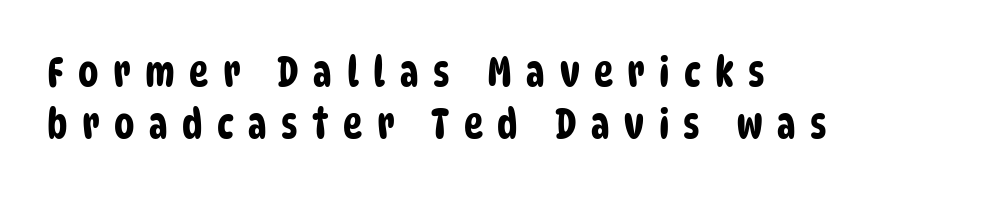
{"serif": "no", "width": "condensed", "stroke_contrast": "low", "x_height": "large", "monospaced": "no", "underline": "no", "align": "left", "line_spacing": "normal", "line_spacing_ratio": 1.28, "letter_spacing": "wide", "letter_spacing_em": 0.35, "glyph_px": 41}
